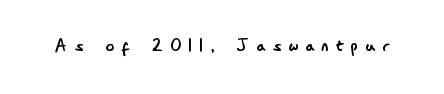
{"italic": "no", "bold": "no", "underline": "no", "letter_spacing": "wide", "letter_spacing_em": 0.35, "glyph_px": 21}
